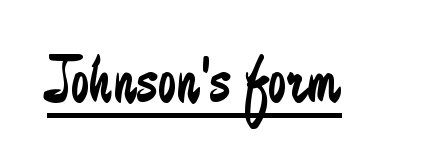
{"serif": "no", "bold": "no", "weight": "regular", "width": "condensed", "stroke_contrast": "low", "x_height": "medium", "monospaced": "no", "underline": "yes", "letter_spacing": "normal", "letter_spacing_em": 0.0, "glyph_px": 67}
